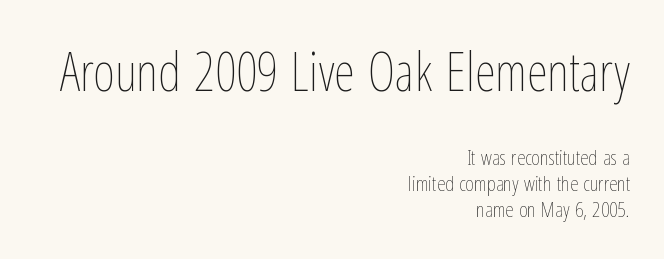
Is the block centered? No — it sits flush against the right margin. Nobody touched the tracking dial on this one. The face looks like a standard text weight, possibly lighter. The first block has been scaled up relative to the second. Rendered with straight, roman letterforms. Descenders hang freely into open space.
